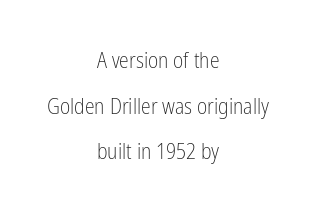
Q: Is the text bold? A: No.
Q: Is the text italic (slanted)? A: No, it is upright.
Q: Is the text underlined? A: No.
Q: How is the paragraph aligned? A: Centered.
Q: Is the spacing between letters normal or unusually wide? A: Normal.
Q: Is the spacing between lines tight, normal or loose? A: Loose.
